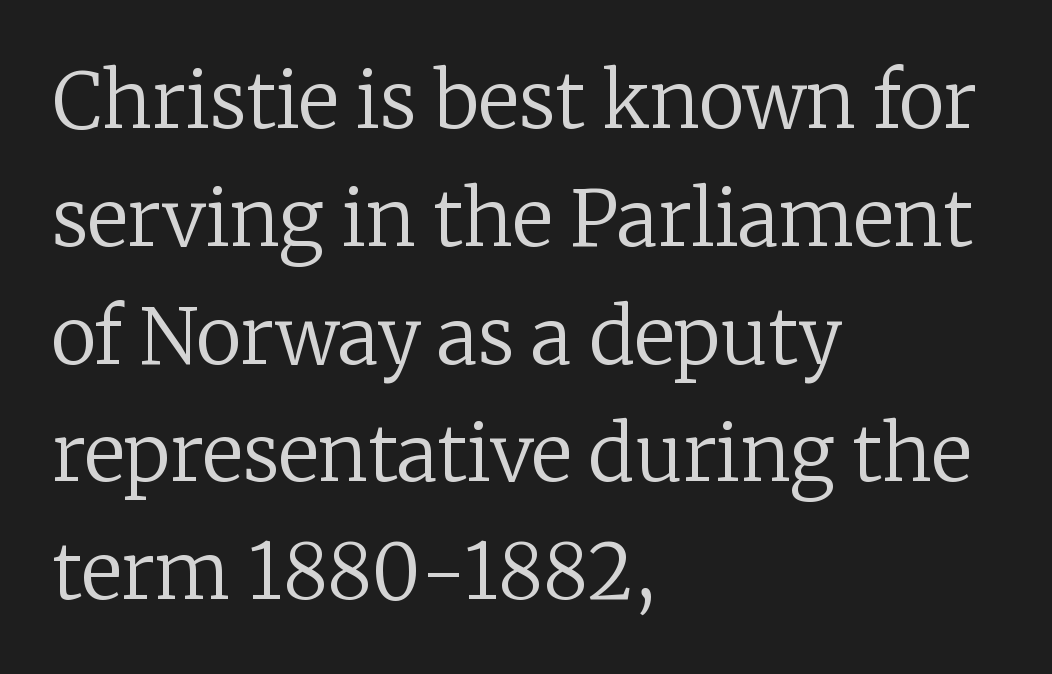
The designer went with a serif here, giving each stem small feet. Summary of weight: not heavy and not bold. A typesetter would call this proportional, since set widths differ per character. Students, observe: this is what conventionally led text looks like. Just letters on the line, the space beneath them empty. The line texture is even and compact thanks to regular tracking.
